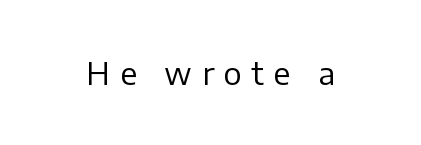
You can tell from the bare stems that sans-serif type was used. Designer's note — italics off, roman on. Has an underline been added? It has not. Summary of weight: not heavy and not bold. The passage shown is typed in a proportional face where columns would drift.
